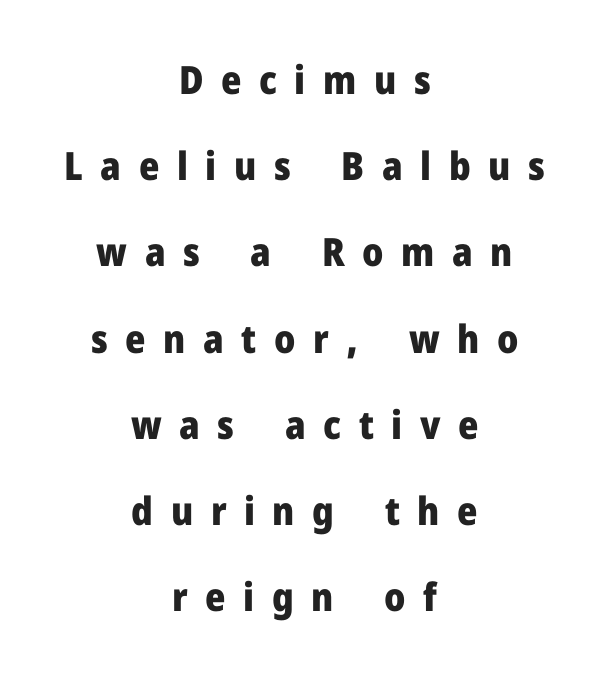
Q: Is the text bold? A: Yes.
Q: Is the text italic (slanted)? A: No, it is upright.
Q: Is the typeface a serif or a sans-serif typeface? A: Sans-serif.
Q: Is the text underlined? A: No.
Q: How is the paragraph aligned? A: Centered.
Q: Is the spacing between letters normal or unusually wide? A: Unusually wide.
Q: Is the spacing between lines tight, normal or loose? A: Loose.
Q: Width (condensed, normal, or wide)? A: Normal.
Q: Stroke contrast? A: Low.
Q: x-height? A: Medium.
Q: Monospaced? A: No.
